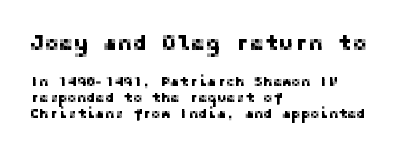
The image shows 22 px text type, upright; set left-aligned, tight line spacing (1.14x), normal letter spacing, not underlined; the first (top) block is 1.57x larger.
